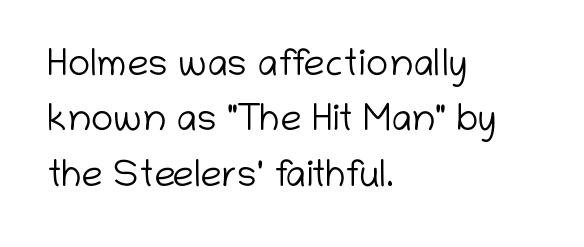
The image shows 38 px light sans-serif type, upright; set left-aligned, normal line spacing (1.46x), normal letter spacing, not underlined; low stroke contrast and a medium x-height.
